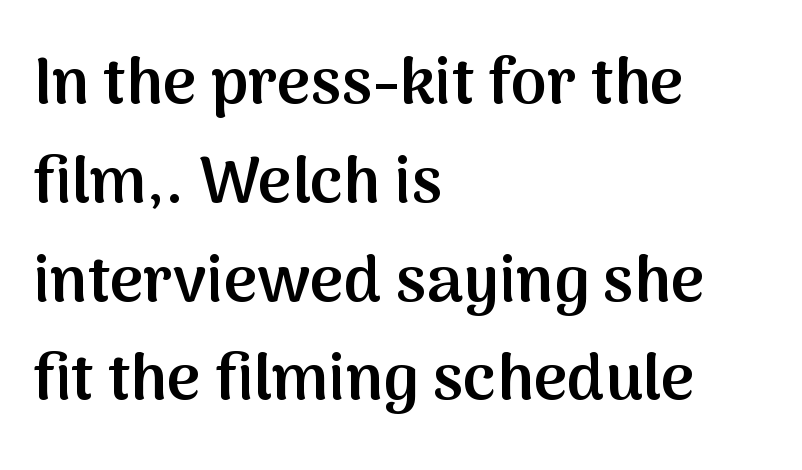
Q: Is the text bold? A: Semi-bold.
Q: Is the text italic (slanted)? A: No, it is upright.
Q: Is the typeface a serif or a sans-serif typeface? A: Sans-serif.
Q: Is the text underlined? A: No.
Q: How is the paragraph aligned? A: Left-aligned.
Q: Is the spacing between letters normal or unusually wide? A: Normal.
Q: Is the spacing between lines tight, normal or loose? A: Normal.
Q: Width (condensed, normal, or wide)? A: Normal.
Q: Stroke contrast? A: Medium.
Q: x-height? A: Medium.
Q: Monospaced? A: No.
